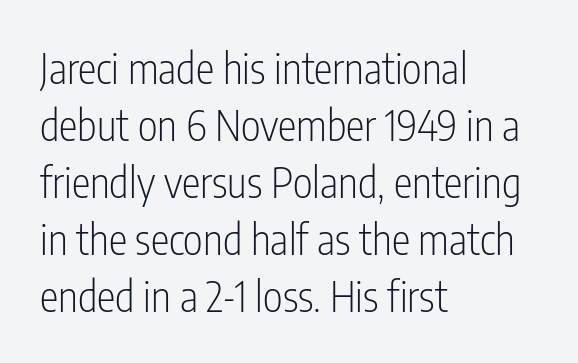
This rendering features lettering with no underline. In CSS terms this would be text-align: left. Note: no serifs on the glyphs. Observe the ordinary spacing: letters are neighbours, not strangers. Heaviness? Minimal to ordinary, like unemphasized prose. Normally led — the rows are evenly, conventionally spaced.
